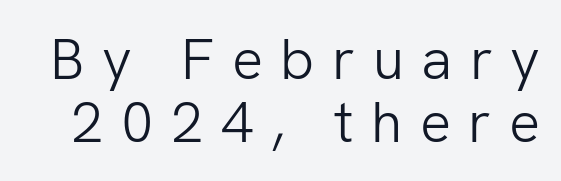
Do the letters lean? They stand straight. Students, note that the glyphs here are deliberately spaced far apart. A typesetter would call this proportional, since set widths differ per character. The glyphs are unaccompanied by any horizontal stroke below them.
